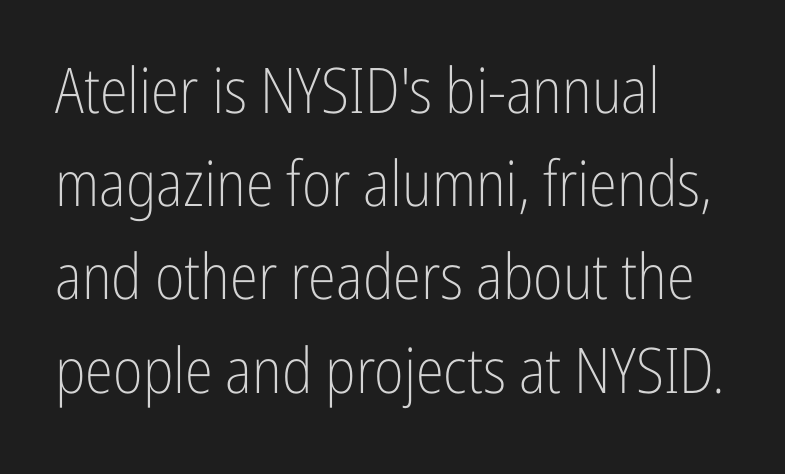
{"serif": "no", "italic": "no", "bold": "no", "weight": "light", "width": "condensed", "stroke_contrast": "low", "x_height": "medium", "monospaced": "no", "underline": "no", "align": "left", "line_spacing": "normal", "line_spacing_ratio": 1.48, "letter_spacing": "normal", "letter_spacing_em": 0.0, "glyph_px": 63}
